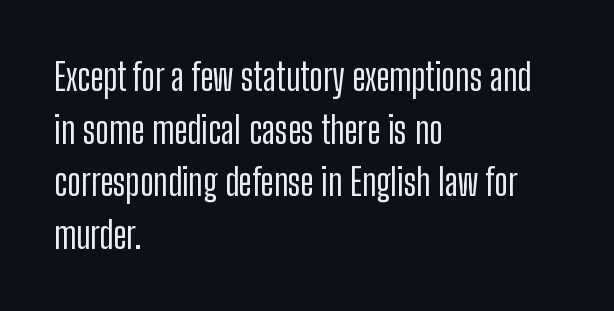
Q: Is the text italic (slanted)? A: No, it is upright.
Q: Is the typeface a serif or a sans-serif typeface? A: Sans-serif.
Q: Is the text underlined? A: No.
Q: How is the paragraph aligned? A: Left-aligned.
Q: Is the spacing between letters normal or unusually wide? A: Normal.
Q: Is the spacing between lines tight, normal or loose? A: Normal.
Q: Width (condensed, normal, or wide)? A: Condensed.
Q: Stroke contrast? A: Low.
Q: x-height? A: Medium.
Q: Monospaced? A: No.
